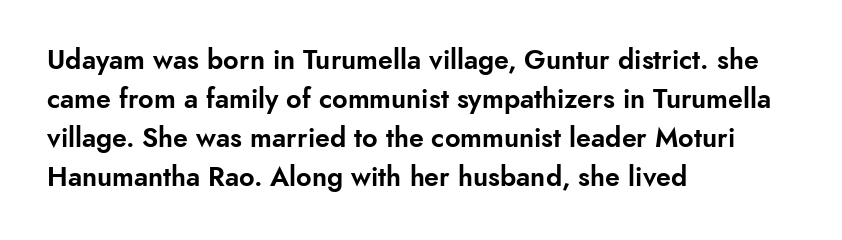
Q: Is the text italic (slanted)? A: No, it is upright.
Q: Is the text underlined? A: No.
Q: How is the paragraph aligned? A: Left-aligned.
Q: Is the spacing between letters normal or unusually wide? A: Normal.
Q: Is the spacing between lines tight, normal or loose? A: Normal.
